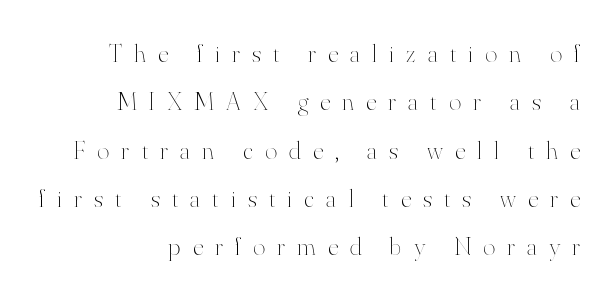
{"italic": "no", "bold": "no", "underline": "no", "line_spacing_ratio": 1.86, "letter_spacing": "wide", "letter_spacing_em": 0.47, "glyph_px": 26}
